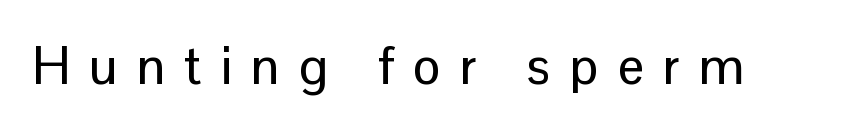
{"serif": "no", "italic": "no", "width": "normal", "stroke_contrast": "low", "x_height": "medium", "monospaced": "no", "underline": "no", "letter_spacing": "wide", "letter_spacing_em": 0.37, "glyph_px": 52}
